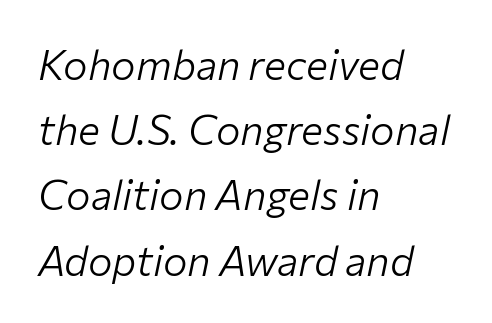
Standard letterfit; no display-style spreading of the glyphs. Notice how the passage keeps a crisp vertical edge on the left only. This sample keeps an unexceptional amount of space between lines. Heft: none added — not bold.
